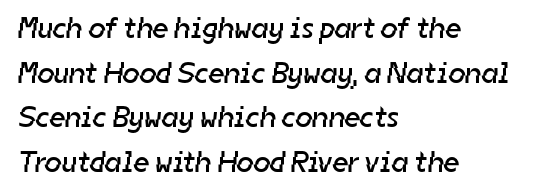
Q: Is the text bold? A: No.
Q: Is the typeface a serif or a sans-serif typeface? A: Sans-serif.
Q: Is the text underlined? A: No.
Q: How is the paragraph aligned? A: Left-aligned.
Q: Is the spacing between letters normal or unusually wide? A: Normal.
Q: Is the spacing between lines tight, normal or loose? A: Normal.
Q: Width (condensed, normal, or wide)? A: Normal.
Q: Stroke contrast? A: Low.
Q: x-height? A: Medium.
Q: Monospaced? A: No.
